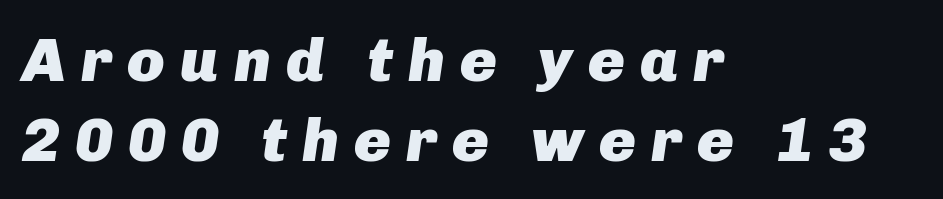
Q: Is the text bold? A: Yes.
Q: Is the text italic (slanted)? A: Yes, it leans right by about 8 degrees.
Q: Is the text underlined? A: No.
Q: How is the paragraph aligned? A: Left-aligned.
Q: Is the spacing between letters normal or unusually wide? A: Unusually wide.
Q: Is the spacing between lines tight, normal or loose? A: Normal.
Q: Width (condensed, normal, or wide)? A: Normal.
Q: Stroke contrast? A: Low.
Q: x-height? A: Medium.
Q: Monospaced? A: No.
